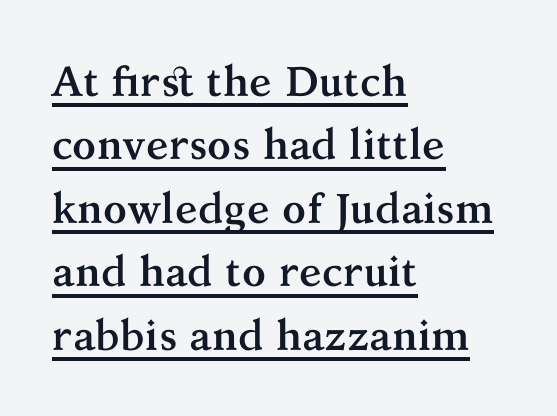
{"serif": "yes", "italic": "no", "bold": "yes", "weight": "semibold", "width": "normal", "stroke_contrast": "medium", "x_height": "medium", "monospaced": "no", "underline": "yes", "align": "left", "line_spacing": "normal", "line_spacing_ratio": 1.51, "letter_spacing": "normal", "letter_spacing_em": 0.0, "glyph_px": 42}
